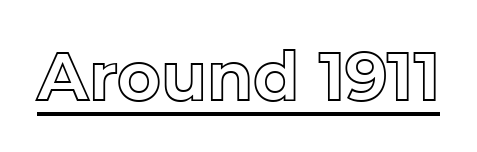
{"italic": "no", "width": "normal", "x_height": "medium", "monospaced": "no", "underline": "yes", "letter_spacing": "normal", "letter_spacing_em": 0.0, "glyph_px": 67}
